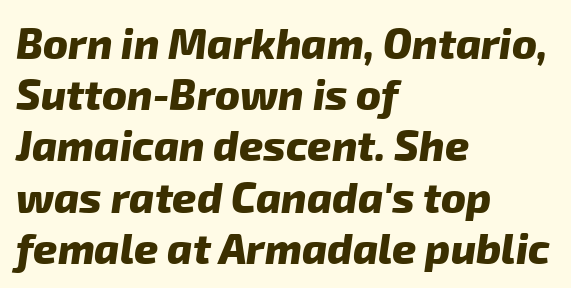
{"serif": "no", "bold": "yes", "weight": "heavy", "width": "normal", "stroke_contrast": "low", "x_height": "medium", "monospaced": "no", "underline": "no", "align": "left", "line_spacing_ratio": 1.22, "letter_spacing": "normal", "letter_spacing_em": 0.0, "glyph_px": 42}
